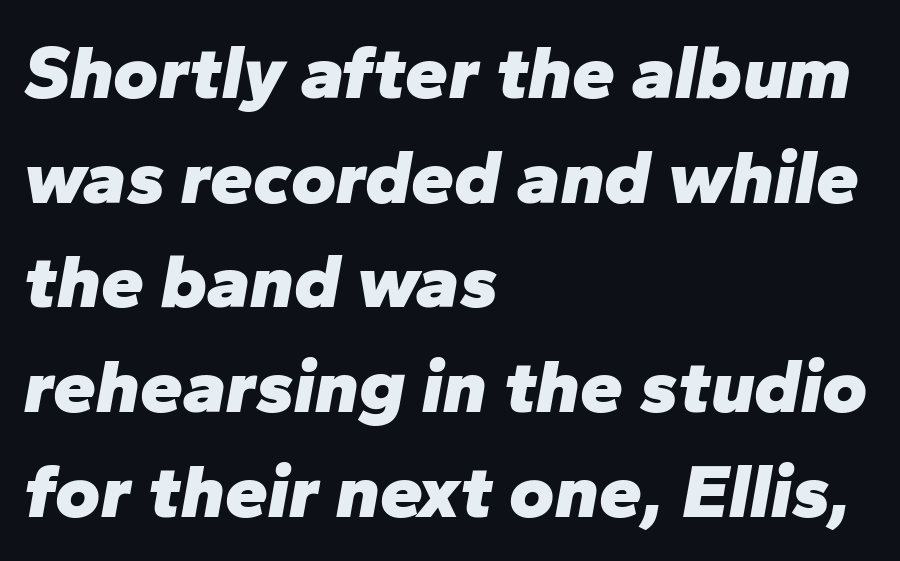
Decoration check: the copy has no underline. Varying glyph widths throughout — classic text-font behaviour. Look at the tracking — it's just the regular setting, nothing added. All the whitespace from short lines collects on the right. Horizontal bands of white between lines are of average thickness.
